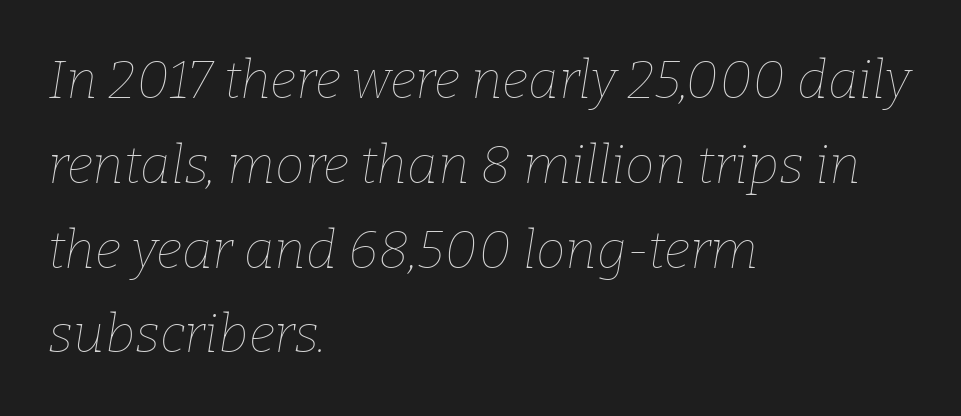
{"italic": "yes", "lean": "right", "slant_degrees": 9, "bold": "no", "weight": "thin", "width": "normal", "stroke_contrast": "low", "x_height": "medium", "monospaced": "no", "underline": "no", "align": "left", "line_spacing": "normal", "line_spacing_ratio": 1.6, "letter_spacing": "normal", "letter_spacing_em": 0.0, "glyph_px": 53}
